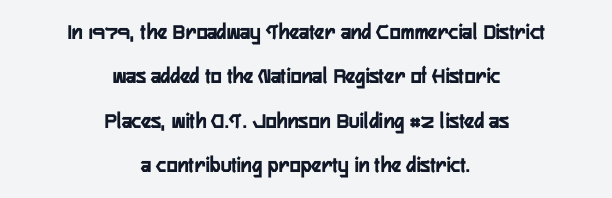
Whoever set this chose breathing room over compactness in the vertical rhythm. Compared with a flush-left layout, this one balances lines on the center instead. Does extra space separate the letters? No, they use regular spacing. Only glyphs here, with clear space below each row.
